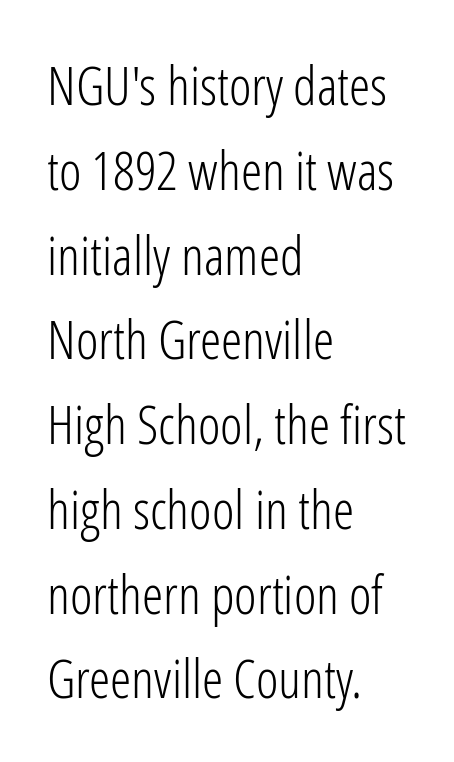
The image shows 54 px light, condensed sans-serif type, upright; set left-aligned, normal line spacing (1.57x), normal letter spacing, not underlined; low stroke contrast and a medium x-height.
